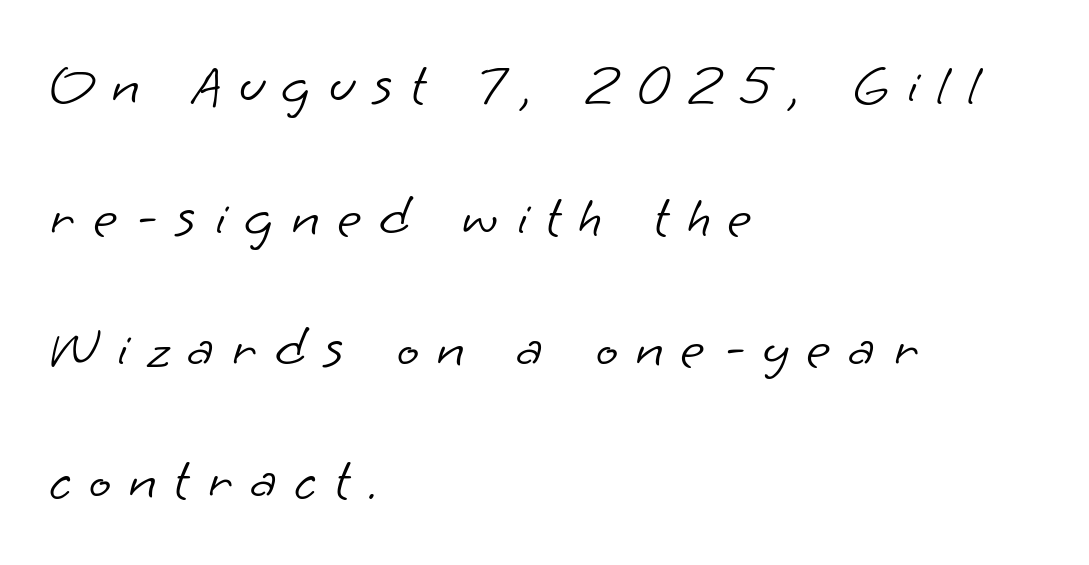
The image shows 58 px light sans-serif type; set left-aligned, loose line spacing (2.27x), unusually wide letter spacing (+0.31 em), not underlined; low stroke contrast and a small x-height.
